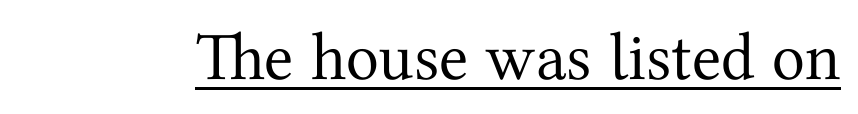
{"serif": "yes", "italic": "no", "bold": "no", "weight": "regular", "width": "normal", "stroke_contrast": "medium", "x_height": "medium", "monospaced": "no", "underline": "yes", "letter_spacing": "normal", "letter_spacing_em": 0.0, "glyph_px": 68}
